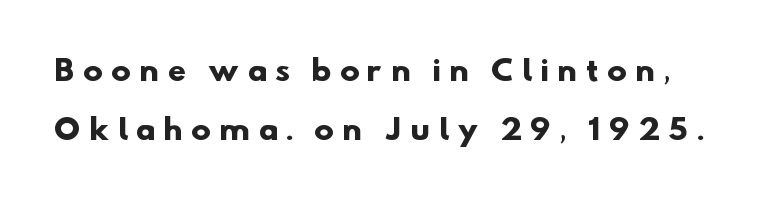
The sample has been set heavy, in full bold. These lines are rendered in a variable-pitch font. In terms of letterspacing, this is a distinctly airy, spread setting. The rendering uses a large line-height, opening up the rows. Nope, no serifs anywhere on these letters.
